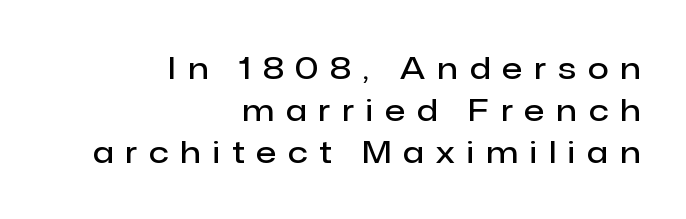
{"serif": "no", "italic": "no", "bold": "semi", "weight": "semibold", "width": "normal", "stroke_contrast": "low", "x_height": "medium", "monospaced": "no", "underline": "no", "align": "right", "line_spacing": "normal", "line_spacing_ratio": 1.4, "letter_spacing": "wide", "letter_spacing_em": 0.41, "glyph_px": 30}
